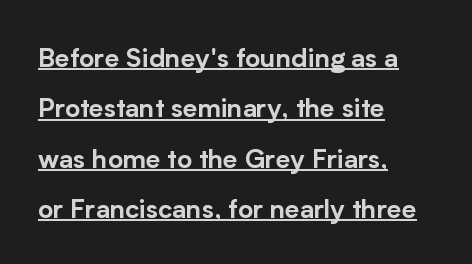
The image shows 26 px text type, upright; set left-aligned, loose line spacing (1.94x), normal letter spacing, underlined.
